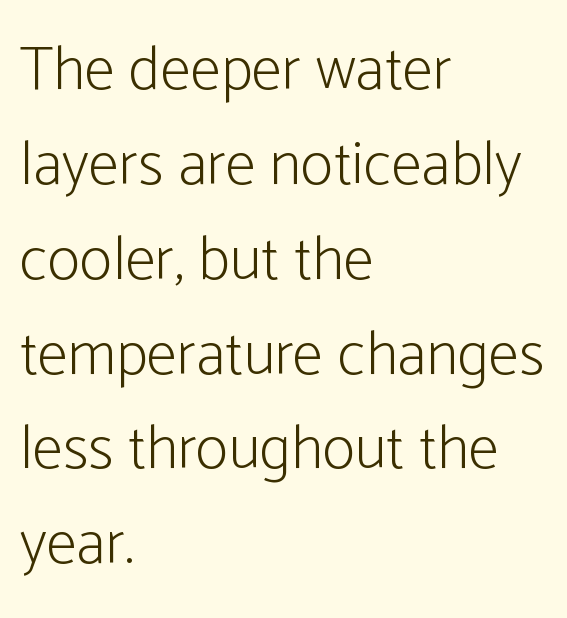
{"serif": "no", "italic": "no", "bold": "no", "weight": "light", "width": "condensed", "stroke_contrast": "low", "x_height": "medium", "monospaced": "no", "underline": "no", "align": "left", "line_spacing": "normal", "line_spacing_ratio": 1.53, "letter_spacing": "normal", "letter_spacing_em": 0.0, "glyph_px": 62}
